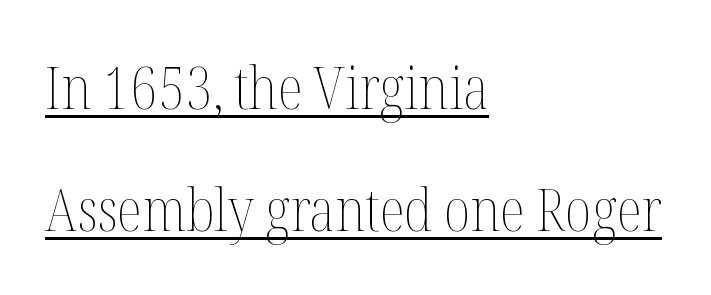
The image shows 59 px thin, condensed type, upright; set left-aligned, loose line spacing (2.07x), normal letter spacing, underlined; medium stroke contrast and a medium x-height.
